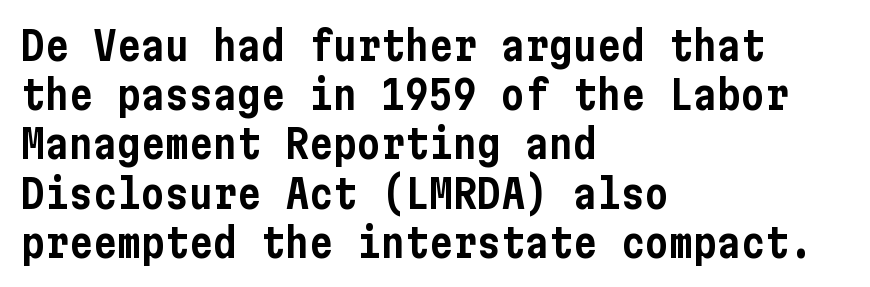
Q: Is the text italic (slanted)? A: No, it is upright.
Q: Is the typeface a serif or a sans-serif typeface? A: Sans-serif.
Q: Is the text underlined? A: No.
Q: How is the paragraph aligned? A: Left-aligned.
Q: Is the spacing between letters normal or unusually wide? A: Normal.
Q: Width (condensed, normal, or wide)? A: Condensed.
Q: Stroke contrast? A: Low.
Q: x-height? A: Medium.
